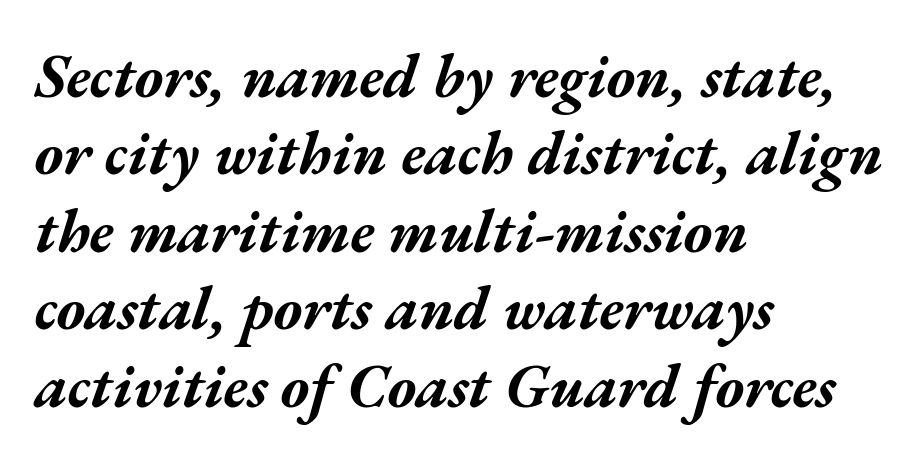
The image shows 61 px bold, wide type, italic (leaning right); set left-aligned, normal line spacing (1.27x), normal letter spacing, not underlined; medium stroke contrast and a medium x-height.
